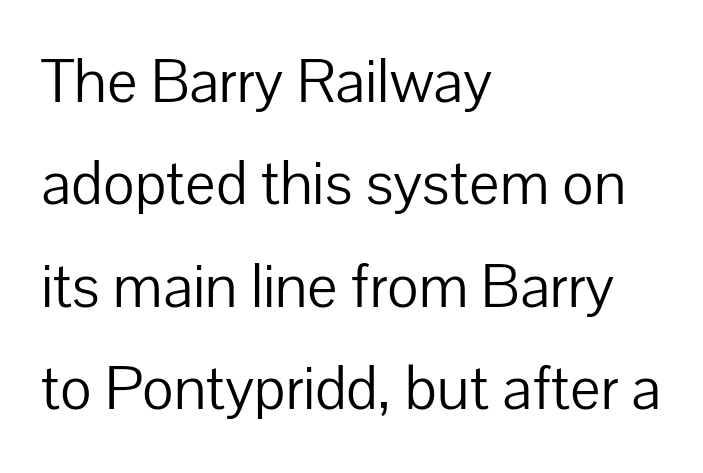
{"serif": "no", "italic": "no", "bold": "no", "weight": "light", "width": "normal", "stroke_contrast": "low", "x_height": "medium", "monospaced": "no", "underline": "no", "align": "left", "line_spacing": "normal", "line_spacing_ratio": 1.6, "letter_spacing": "normal", "letter_spacing_em": 0.0, "glyph_px": 64}
